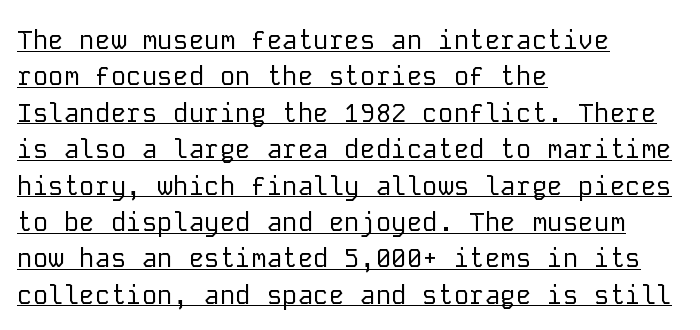
Q: Is the text bold? A: No.
Q: Is the text italic (slanted)? A: No, it is upright.
Q: Is the text underlined? A: Yes.
Q: How is the paragraph aligned? A: Left-aligned.
Q: Is the spacing between letters normal or unusually wide? A: Normal.
Q: Is the spacing between lines tight, normal or loose? A: Normal.
